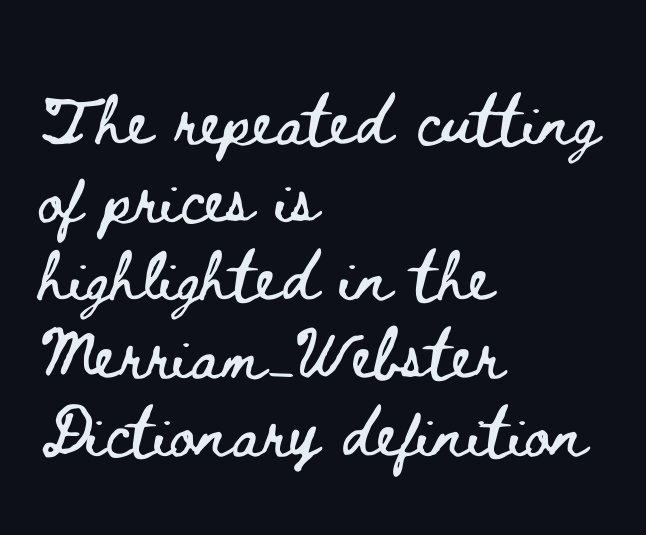
Does the copy run flush right? No — it runs flush left. Proportional: the letters do not fall into vertical columns. Beneath every word, the page is bare. How are the letters spaced? Ordinarily, with no added tracking.
